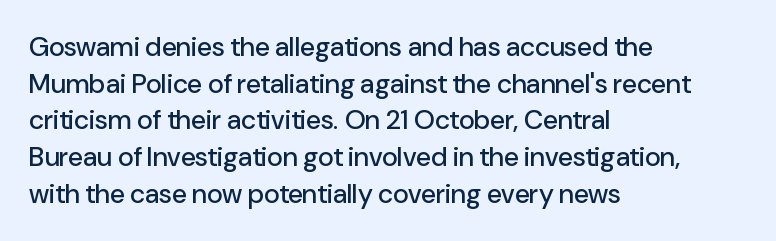
Q: Is the text italic (slanted)? A: No, it is upright.
Q: Is the text underlined? A: No.
Q: How is the paragraph aligned? A: Left-aligned.
Q: Is the spacing between letters normal or unusually wide? A: Normal.
Q: Is the spacing between lines tight, normal or loose? A: Normal.
